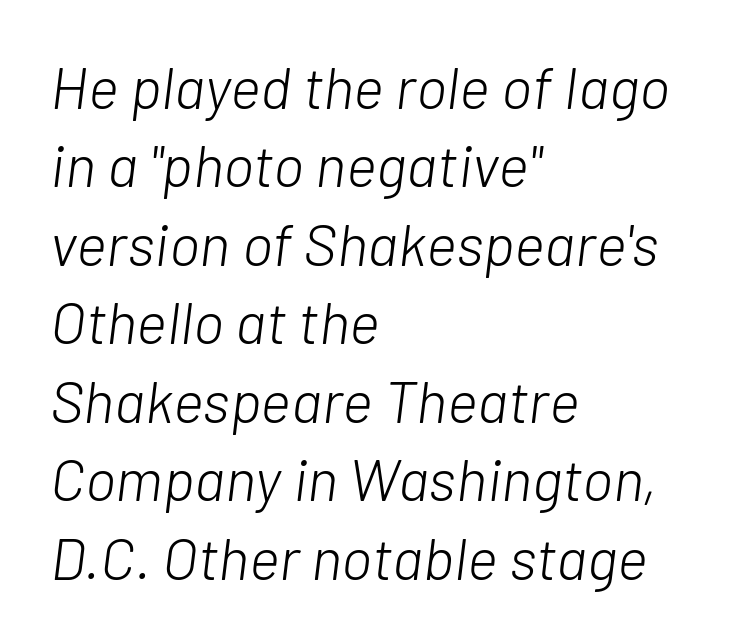
{"italic": "yes", "lean": "right", "slant_degrees": 7, "bold": "no", "weight": "light", "width": "normal", "stroke_contrast": "low", "x_height": "medium", "monospaced": "no", "underline": "no", "align": "left", "line_spacing": "normal", "line_spacing_ratio": 1.33, "letter_spacing": "normal", "letter_spacing_em": 0.0, "glyph_px": 59}
